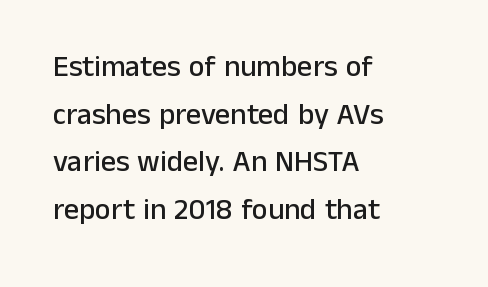
The letterforms sit shoulder to shoulder at normal distance. This is roman type, the default non-slanted kind. Stroke terminals: plain, sans-serif. This block has exactly the height ordinary leading produces. The passage shown is not underscored anywhere. A typesetter would call this proportional, since set widths differ per character.
